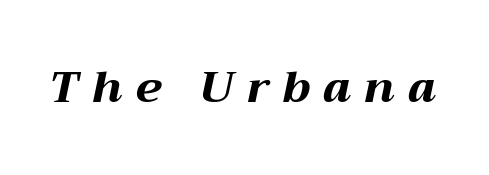
The image shows 44 px bold, wide type, italic (leaning right); set unusually wide letter spacing (+0.3 em), not underlined; medium stroke contrast and a medium x-height.
